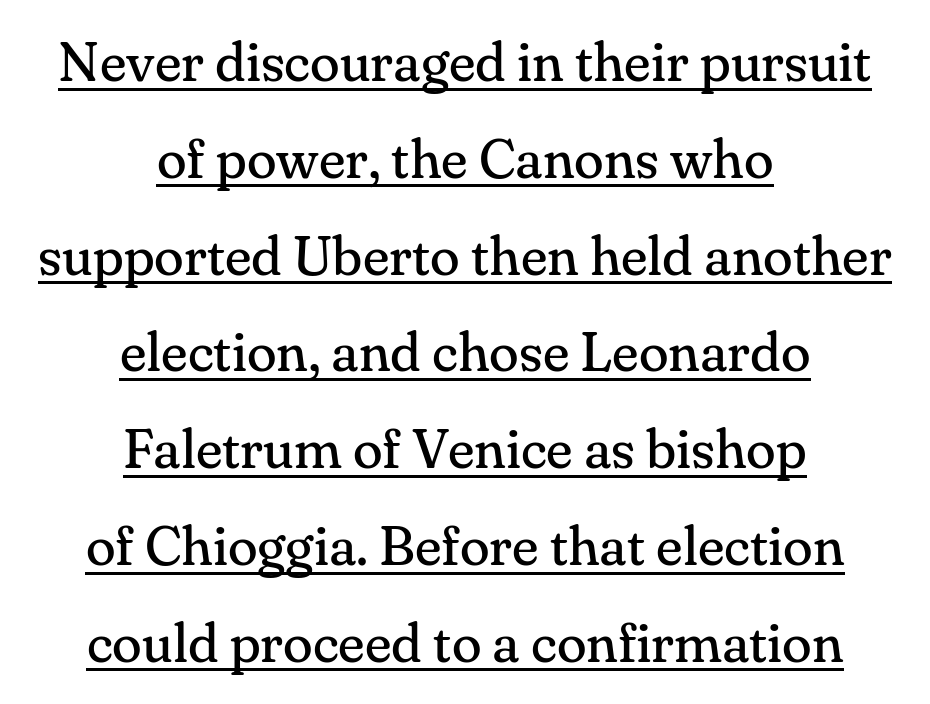
This sample has the flowing, uneven cadence of proportional lettering. Each line of the rendering has a horizontal stroke beneath the glyphs. Notice how the stems are strictly vertical — no italics here. The typeface has the unassuming heft of standard copy or less. A serif font was chosen for this passage.
